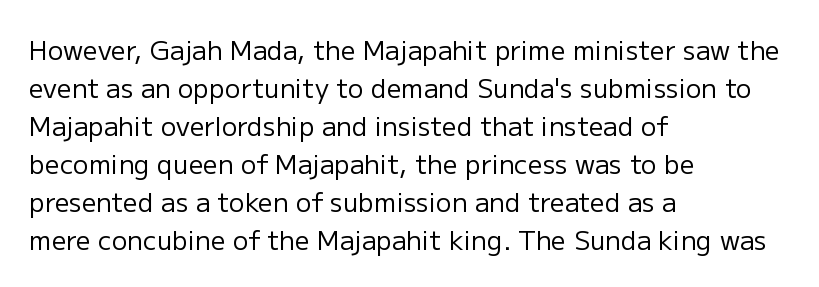
Visually the block forms a straight wall on the left and a jagged coastline on the right. Caption: standard tracking, unaltered. The type sits square on the baseline with zero lean. Weight: not bold — regular or lighter.
